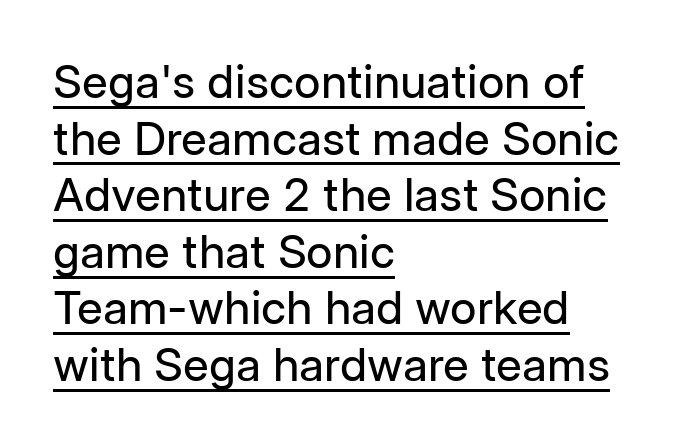
The specimen includes a rule beneath the text block's lines. The rendering uses natural spacing where letterforms have individual widths. Which margin do the lines hug? The left one — the right edge is uneven. The designer went with a sans here, leaving each stem footless. No heavy texture on the line: the type isn't bold.
